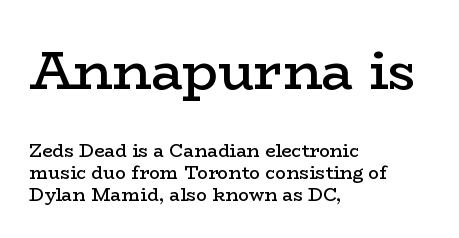
{"serif": "yes", "italic": "no", "bold": "semi", "weight": "semibold", "width": "wide", "stroke_contrast": "low", "x_height": "medium", "monospaced": "no", "underline": "no", "align": "left", "line_spacing_ratio": 1.22, "letter_spacing": "normal", "letter_spacing_em": 0.0, "larger_block": "first", "size_ratio": 2.94, "glyph_px": 53}
